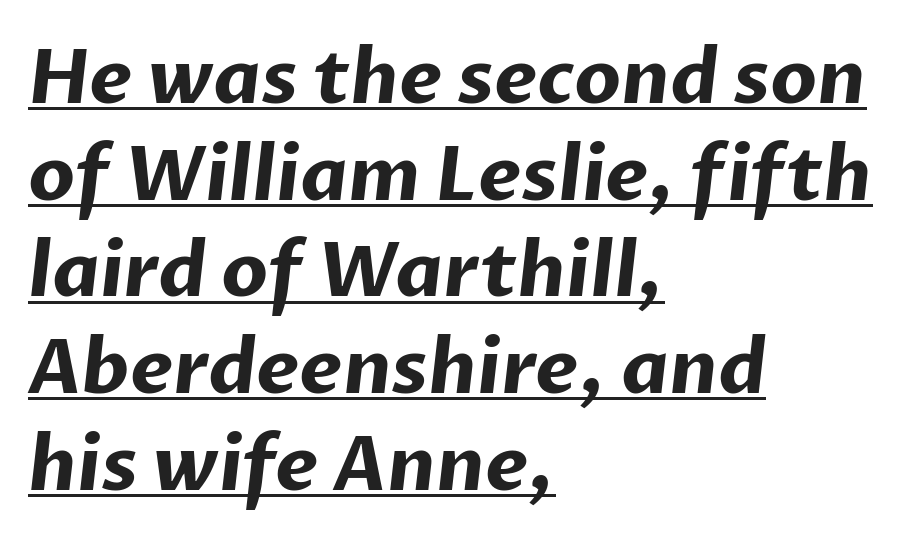
{"serif": "no", "bold": "yes", "weight": "bold", "width": "normal", "stroke_contrast": "low", "x_height": "medium", "monospaced": "no", "underline": "yes", "align": "left", "line_spacing": "normal", "line_spacing_ratio": 1.29, "letter_spacing": "normal", "letter_spacing_em": 0.0, "glyph_px": 75}
